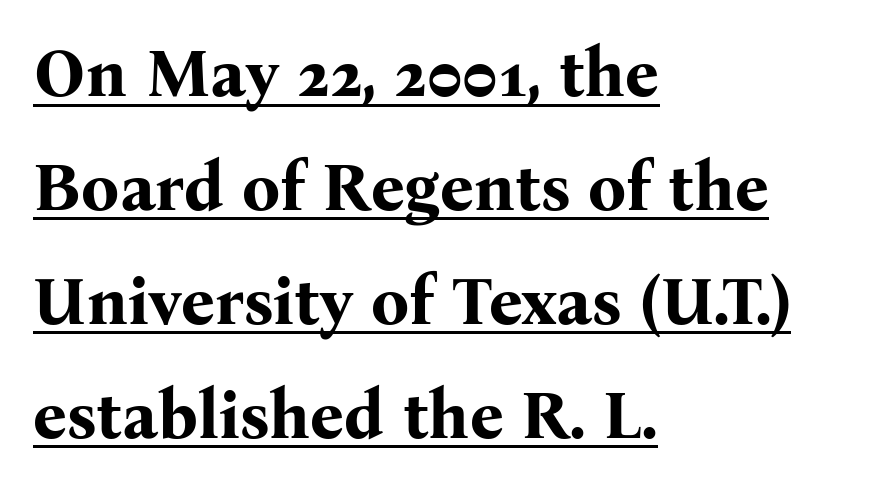
Inter-character spacing is left at the font's built-in metrics. Looks like regular typesetting: each glyph gets only the width it needs. Is there much room between lines? A standard amount, neither cramped nor airy. Visually the block forms a straight wall on the left and a jagged coastline on the right.
